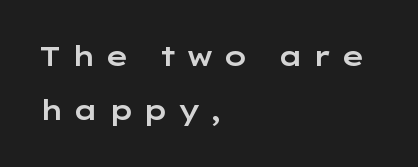
The image shows 27 px text type, upright; set left-aligned, loose line spacing (2.01x), unusually wide letter spacing (+0.33 em), not underlined.
